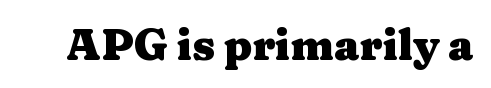
The strokes are fattened all the way to bold. A typesetter would call this proportional, since set widths differ per character. Does the type have serifs? Yes, each stem ends in a small foot. The font's upright variant was chosen for this text.
